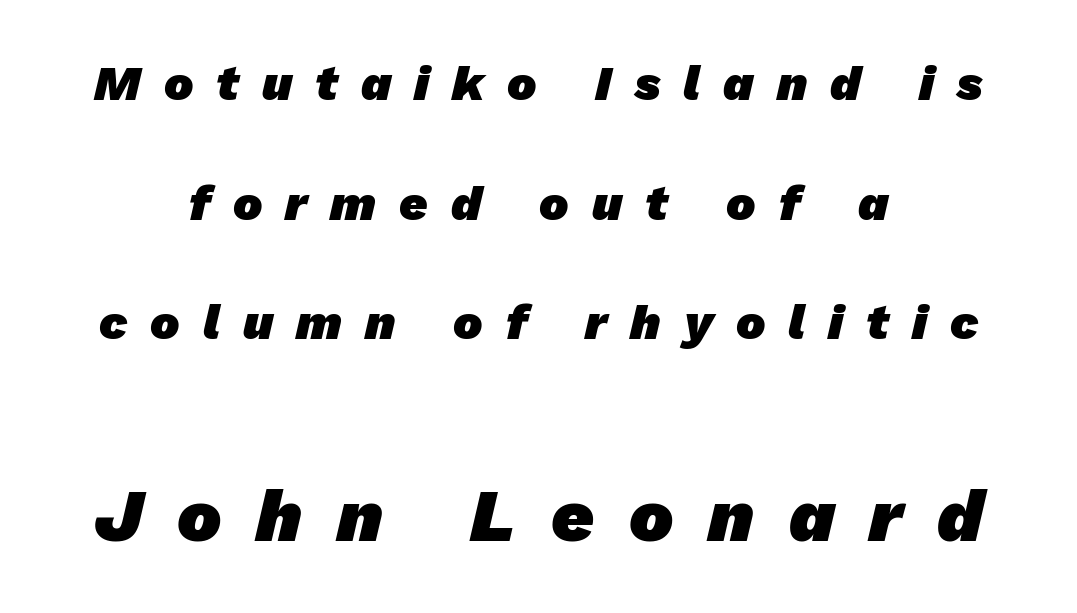
The image shows 74 px heavy sans-serif type; set centered, loose line spacing (2.44x), unusually wide letter spacing (+0.47 em), not underlined; the second (bottom) block is 1.51x larger; low stroke contrast and a medium x-height.
